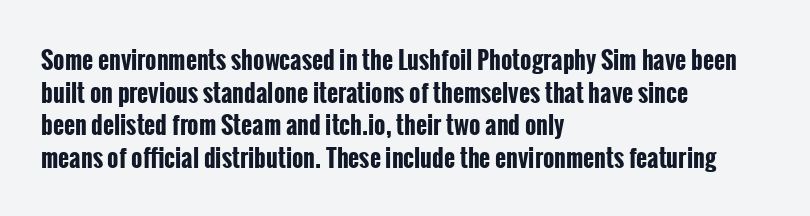
The rendering uses a moderate line-height, typical for paragraphs. The typography opts for an upright posture over an oblique one. Each word holds together tightly as a unit, with standard inter-letter gaps. Left-aligned paragraph, ragged on the right. The sample has been set heavy, in full bold. The string is rendered with underlining switched off.
